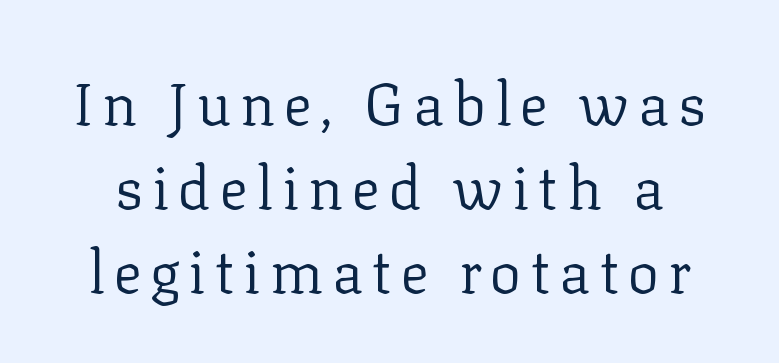
This sample keeps an unexceptional amount of space between lines. Weight: not bold — regular or lighter. The letters advance in unequal steps, a hallmark of proportional type. Stroke terminals: seriffed.
